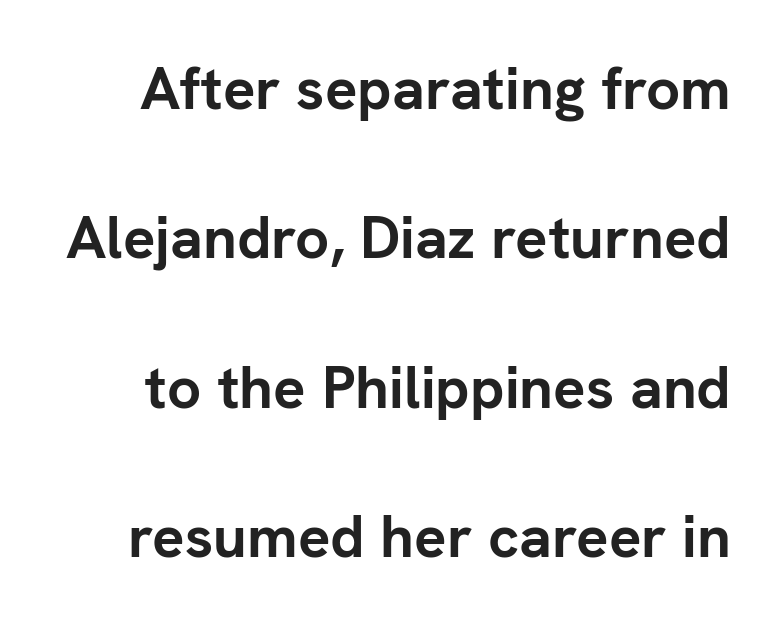
The image shows 60 px semibold sans-serif type, upright; set loose line spacing (2.49x), normal letter spacing, not underlined; low stroke contrast and a medium x-height.
